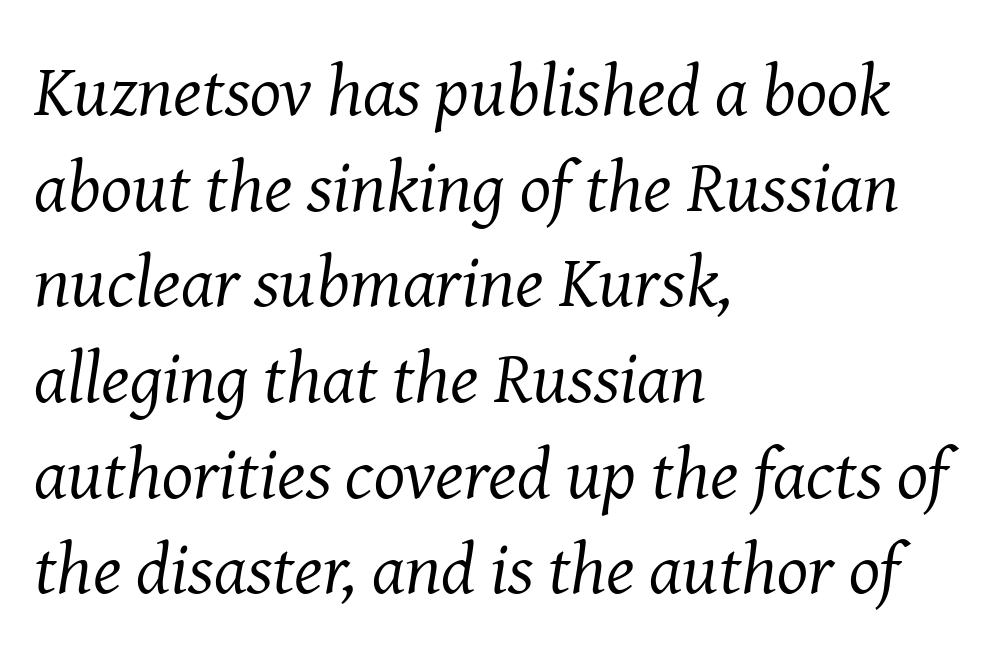
{"serif": "yes", "italic": "yes", "lean": "right", "slant_degrees": 8, "bold": "no", "weight": "regular", "width": "normal", "stroke_contrast": "medium", "x_height": "medium", "monospaced": "no", "underline": "no", "align": "left", "line_spacing": "normal", "line_spacing_ratio": 1.31, "letter_spacing": "normal", "letter_spacing_em": 0.0, "glyph_px": 73}
